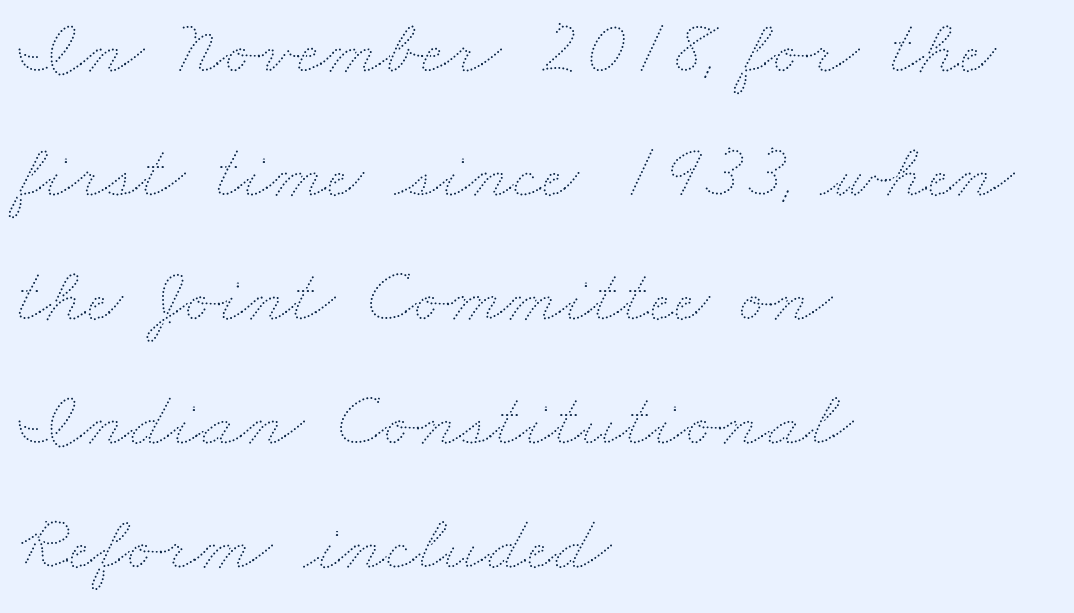
Q: Is the text bold? A: No.
Q: Is the text underlined? A: No.
Q: How is the paragraph aligned? A: Left-aligned.
Q: Is the spacing between letters normal or unusually wide? A: Normal.
Q: Is the spacing between lines tight, normal or loose? A: Normal.
Q: Width (condensed, normal, or wide)? A: Wide.
Q: Stroke contrast? A: Medium.
Q: x-height? A: Small.
Q: Monospaced? A: No.
